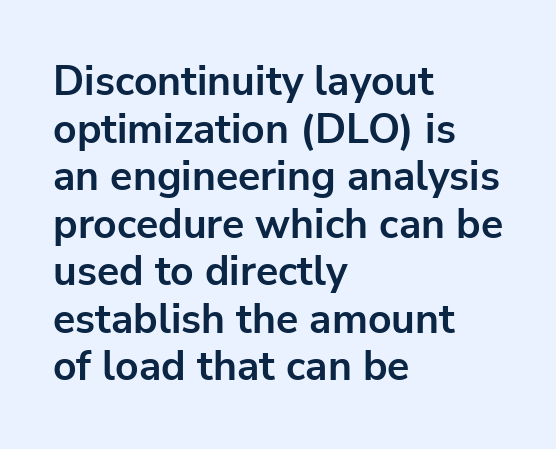
Q: Is the text bold? A: Yes.
Q: Is the text italic (slanted)? A: No, it is upright.
Q: Is the typeface a serif or a sans-serif typeface? A: Sans-serif.
Q: Is the text underlined? A: No.
Q: How is the paragraph aligned? A: Left-aligned.
Q: Is the spacing between letters normal or unusually wide? A: Normal.
Q: Width (condensed, normal, or wide)? A: Normal.
Q: Stroke contrast? A: Low.
Q: x-height? A: Medium.
Q: Monospaced? A: No.
